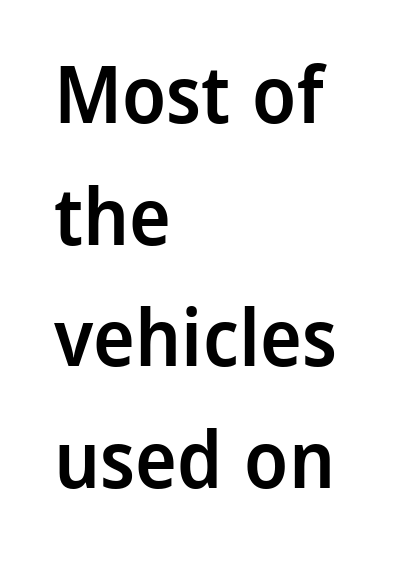
No feet cap the strokes, marking this as sans-serif type. A student would call this left alignment; a typographer would say flush left, rag right. Upright lettering throughout. Think of a printed novel: that variable character pitch is what you see here.
